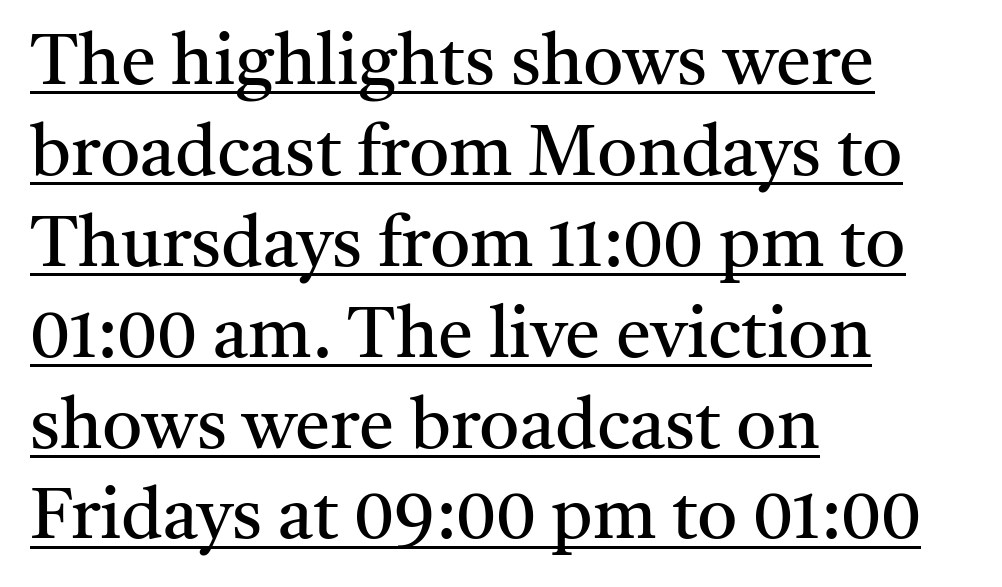
{"serif": "yes", "italic": "no", "bold": "no", "weight": "regular", "width": "normal", "stroke_contrast": "medium", "x_height": "medium", "monospaced": "no", "underline": "yes", "align": "left", "line_spacing": "normal", "line_spacing_ratio": 1.28, "letter_spacing": "normal", "letter_spacing_em": 0.0, "glyph_px": 71}
